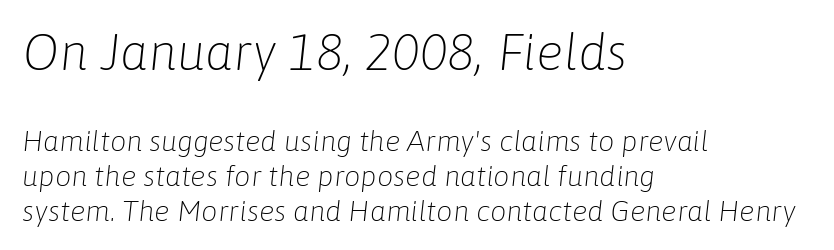
The typography opts for an oblique posture over an upright one. Honestly, the letter spacing is just normal — you wouldn't notice it. The rag falls on the right side of this text block. Stroke mass is kept to a normal reading level or below. The face used here appears at its bigger size in the upper chunk.
